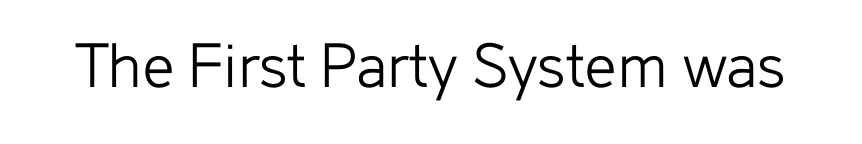
{"serif": "no", "italic": "no", "bold": "no", "weight": "light", "width": "normal", "stroke_contrast": "low", "x_height": "medium", "monospaced": "no", "underline": "no", "letter_spacing": "normal", "letter_spacing_em": 0.0, "glyph_px": 69}
